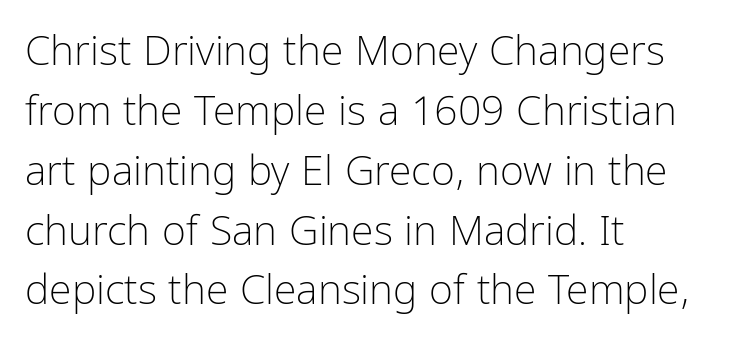
Each new line begins a customary step beneath the previous one. The line texture is even and compact thanks to regular tracking. Note the varied advance widths — an 'i' is clearly narrower than an 'm'. Short and long lines alike share a common starting point at left. To sum up the face: it is a sans, with no serifs.
